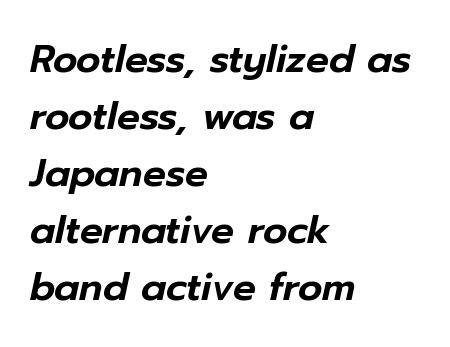
Character widths vary here, with narrow letters taking less room than wide ones. Caption: multi-line text, flush left, ragged right. Normally led — the rows are evenly, conventionally spaced. This sample uses an oblique cut, with every glyph tilted off the vertical.
